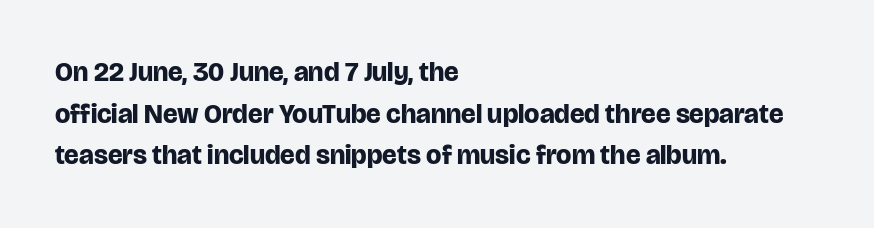
This sample keeps an unexceptional amount of space between lines. Which margin do the lines hug? The left one — the right edge is uneven. The specimen omits any rule beneath the text block's lines. Students, note that the glyphs here touch the page at normal intervals. This is heavy type, rendered in bold.
